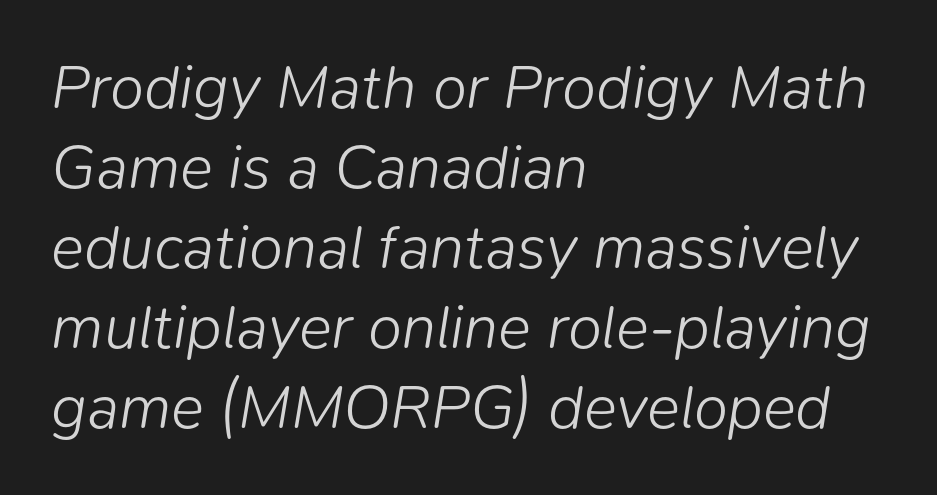
The image shows 62 px light type, italic (leaning right); set left-aligned, normal line spacing (1.29x), normal letter spacing, not underlined; low stroke contrast and a medium x-height.
